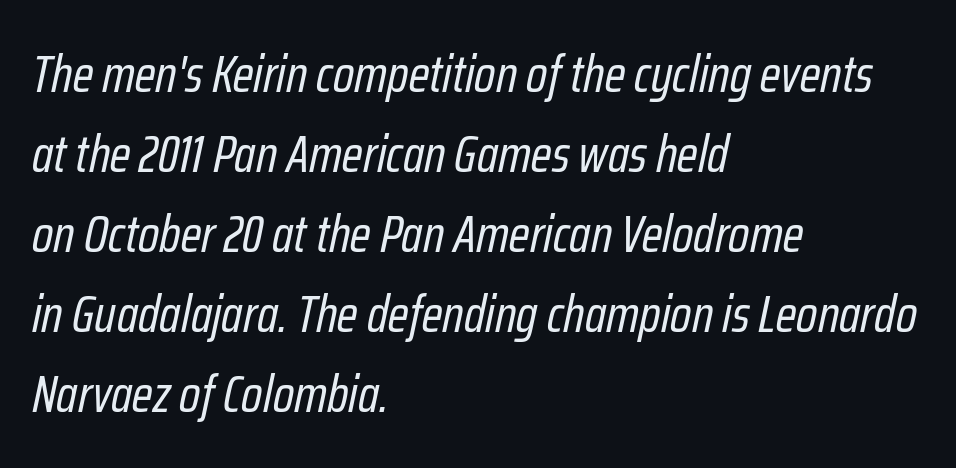
The image shows 52 px regular-weight, condensed type, italic (leaning right); set left-aligned, normal line spacing (1.54x), normal letter spacing, not underlined; low stroke contrast and a medium x-height.
